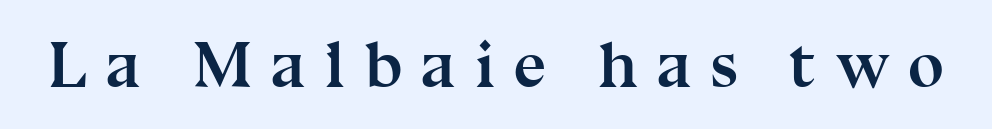
{"serif": "yes", "italic": "no", "bold": "yes", "weight": "semibold", "width": "normal", "stroke_contrast": "medium", "x_height": "medium", "monospaced": "no", "underline": "no", "letter_spacing": "wide", "letter_spacing_em": 0.29, "glyph_px": 65}
